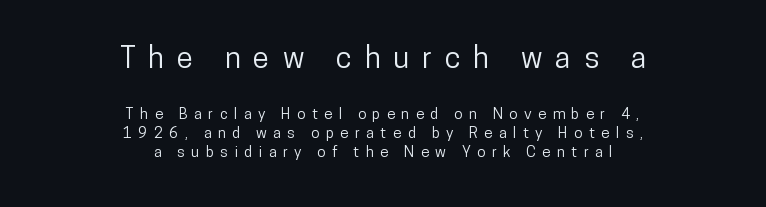
The image shows 30 px condensed sans-serif type, upright; set centered, normal line spacing (1.27x), unusually wide letter spacing (+0.43 em), not underlined; the first (top) block is 2.0x larger; low stroke contrast and a medium x-height.
